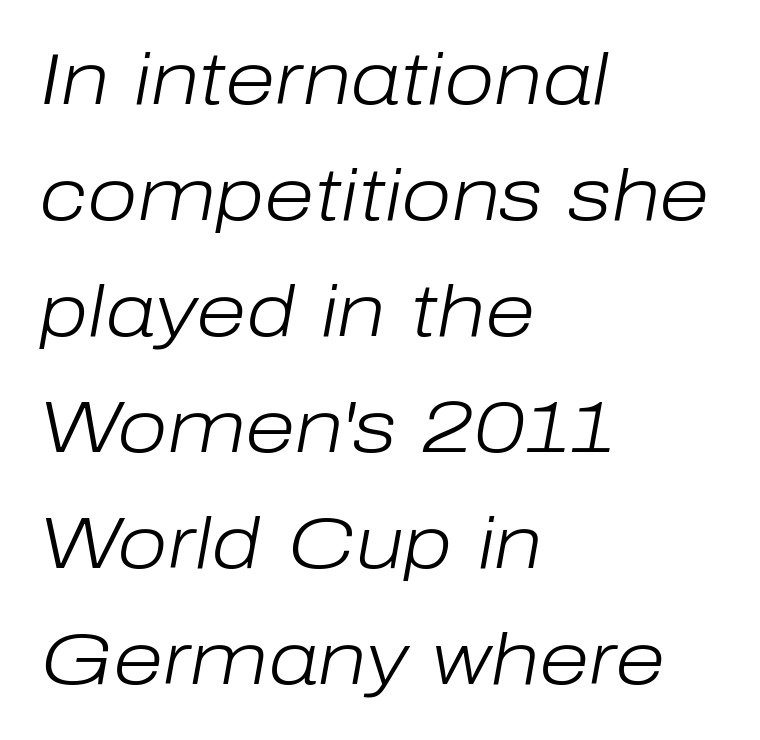
Students, observe: this is what conventionally led text looks like. The setting favours the left margin, as ordinary paragraphs usually do. No chunkiness to these letters — they're not bold. Any mark beneath the type? The region is blank. There is no visible air inserted between adjacent glyphs. When letters slant like this, we call the style italic.
